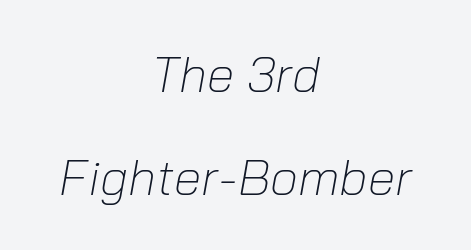
The image shows 50 px light type, italic (leaning right); set centered, loose line spacing (2.06x), normal letter spacing, not underlined; low stroke contrast and a medium x-height.
